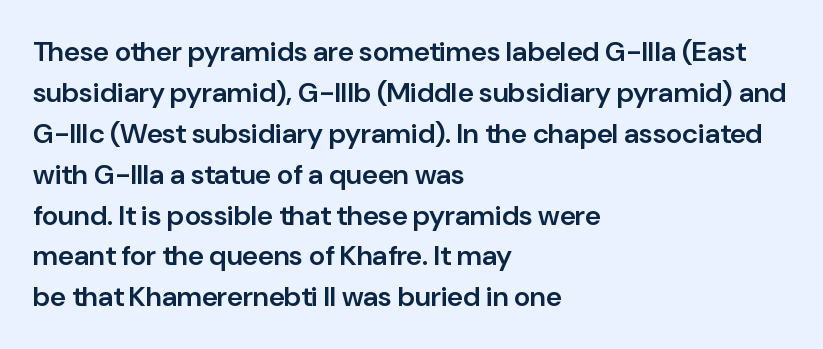
{"serif": "no", "italic": "no", "bold": "semi", "weight": "semibold", "width": "normal", "stroke_contrast": "low", "x_height": "medium", "monospaced": "no", "underline": "no", "align": "left", "line_spacing": "normal", "line_spacing_ratio": 1.46, "letter_spacing": "normal", "letter_spacing_em": 0.0, "glyph_px": 28}
